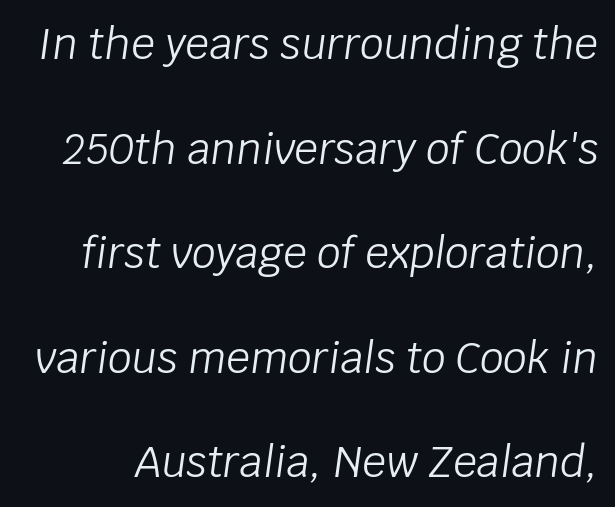
{"italic": "yes", "lean": "right", "slant_degrees": 8, "bold": "no", "weight": "light", "width": "normal", "stroke_contrast": "low", "x_height": "large", "monospaced": "no", "underline": "no", "line_spacing": "loose", "line_spacing_ratio": 2.49, "letter_spacing": "normal", "letter_spacing_em": 0.0, "glyph_px": 42}
